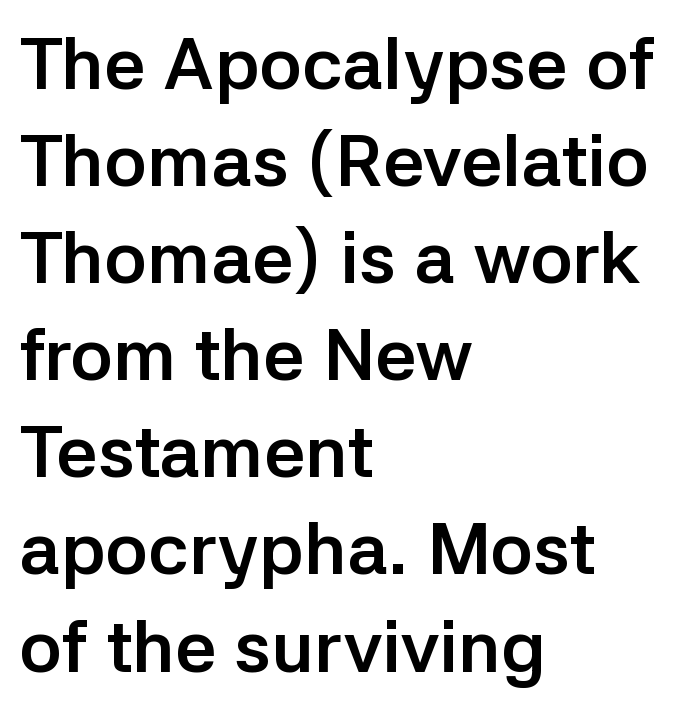
In terms of posture, this sample is upright. The rendering uses natural spacing where letterforms have individual widths. If you measured baseline to baseline, you'd find a middling distance. Each word holds together tightly as a unit, with standard inter-letter gaps. Note: no serifs on the glyphs.
